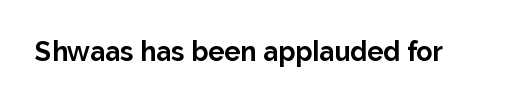
Q: Is the text bold? A: Yes.
Q: Is the text italic (slanted)? A: No, it is upright.
Q: Is the text underlined? A: No.
Q: Is the spacing between letters normal or unusually wide? A: Normal.
